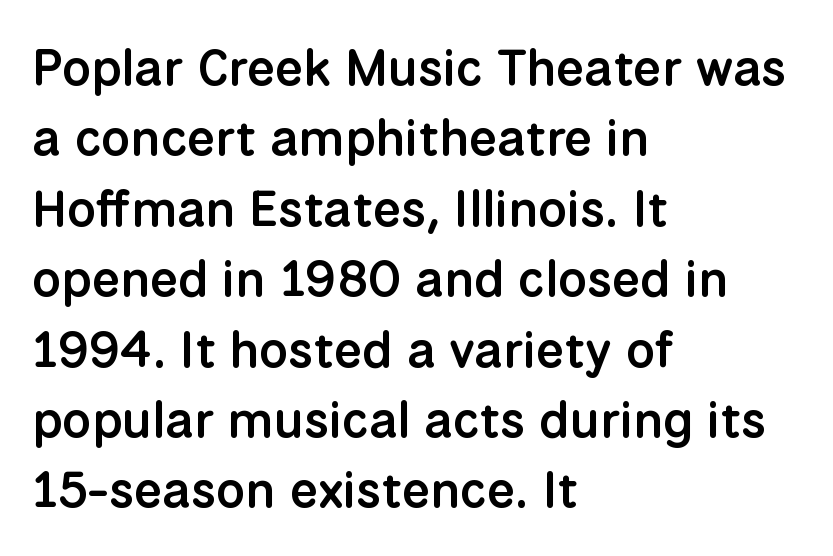
What's the leading like? Ordinary, nothing unusual. The type family on display is of the sans-serif kind. Caption: semibold face, moderately heavy strokes. Spacing verdict: proportional, widths tailored to each character. The typesetter chose a ragged-right arrangement here. The lettering stays uniformly vertical, giving the passage a roman look.
